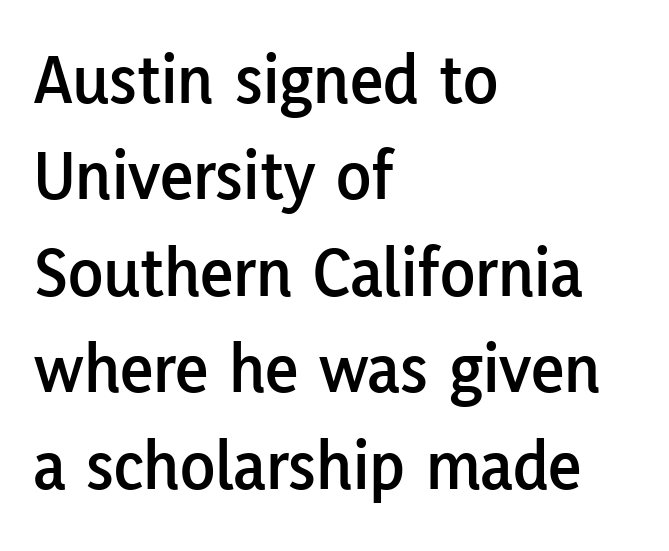
Q: Is the text italic (slanted)? A: No, it is upright.
Q: Is the typeface a serif or a sans-serif typeface? A: Sans-serif.
Q: Is the text underlined? A: No.
Q: How is the paragraph aligned? A: Left-aligned.
Q: Is the spacing between letters normal or unusually wide? A: Normal.
Q: Is the spacing between lines tight, normal or loose? A: Normal.
Q: Width (condensed, normal, or wide)? A: Normal.
Q: Stroke contrast? A: Low.
Q: x-height? A: Medium.
Q: Monospaced? A: No.
